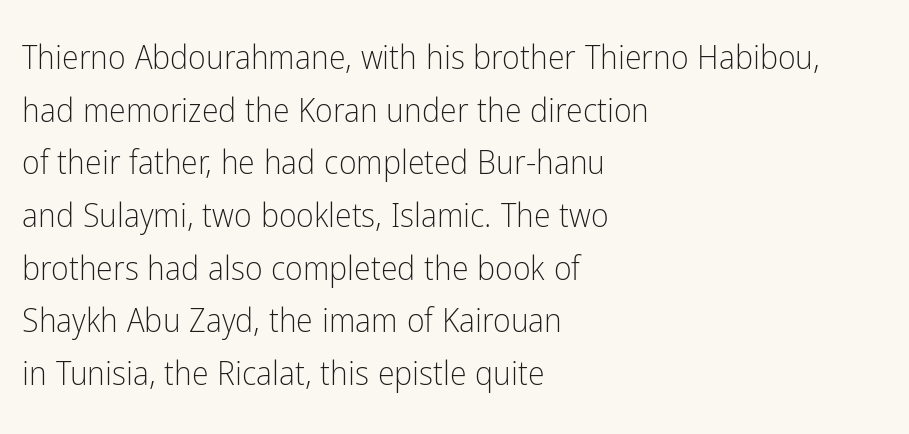
The image shows 34 px light, condensed sans-serif type, upright; set left-aligned, normal line spacing (1.55x), normal letter spacing, not underlined; low stroke contrast and a medium x-height.
